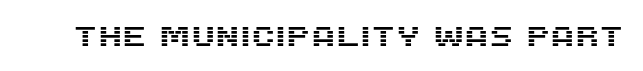
Q: Is the text italic (slanted)? A: No, it is upright.
Q: Is the typeface a serif or a sans-serif typeface? A: Sans-serif.
Q: Is the text underlined? A: No.
Q: Is the spacing between letters normal or unusually wide? A: Normal.
Q: Width (condensed, normal, or wide)? A: Normal.
Q: Stroke contrast? A: Medium.
Q: x-height? A: Large.
Q: Monospaced? A: No.
